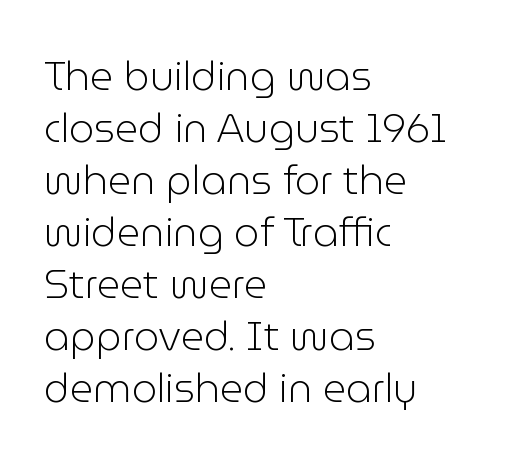
Q: Is the text bold? A: No.
Q: Is the text italic (slanted)? A: No, it is upright.
Q: Is the typeface a serif or a sans-serif typeface? A: Sans-serif.
Q: Is the text underlined? A: No.
Q: How is the paragraph aligned? A: Left-aligned.
Q: Is the spacing between letters normal or unusually wide? A: Normal.
Q: Is the spacing between lines tight, normal or loose? A: Normal.
Q: Width (condensed, normal, or wide)? A: Normal.
Q: Stroke contrast? A: Low.
Q: x-height? A: Medium.
Q: Monospaced? A: No.
